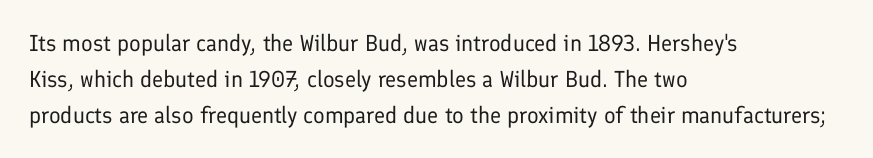
The image shows 23 px text type, upright; set left-aligned, normal line spacing (1.56x), normal letter spacing, not underlined.
